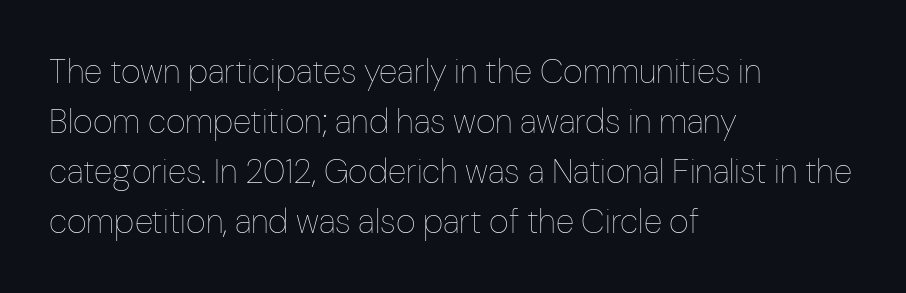
The image shows 34 px thin, condensed type, upright; set left-aligned, normal line spacing (1.47x), normal letter spacing, not underlined; low stroke contrast and a medium x-height.
